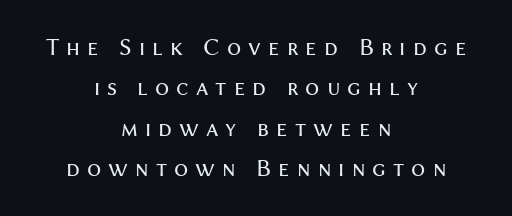
Q: Is the text bold? A: No.
Q: Is the text italic (slanted)? A: No, it is upright.
Q: Is the text underlined? A: No.
Q: How is the paragraph aligned? A: Centered.
Q: Is the spacing between letters normal or unusually wide? A: Unusually wide.
Q: Is the spacing between lines tight, normal or loose? A: Normal.
